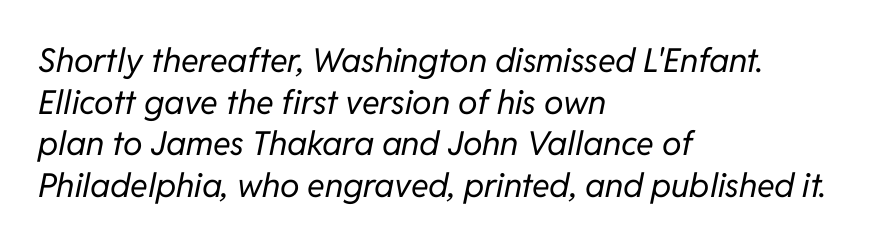
This rendering leaves character spacing at its baseline value. Check the space under the baseline: it is left empty. The characters are drawn with everyday or finer stroke widths. Rendered with sloped, italic letterforms.
